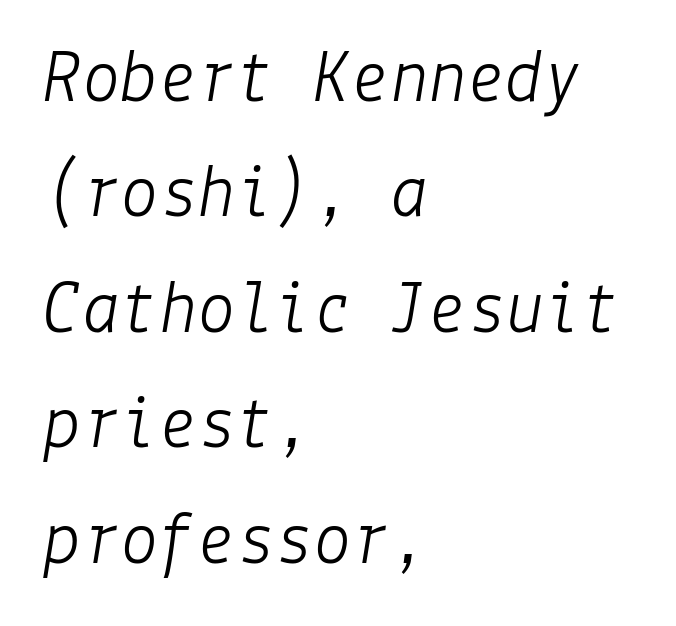
Q: Is the text bold? A: No.
Q: Is the text italic (slanted)? A: Yes, it leans right by about 9 degrees.
Q: Is the text underlined? A: No.
Q: How is the paragraph aligned? A: Left-aligned.
Q: Is the spacing between letters normal or unusually wide? A: Normal.
Q: Is the spacing between lines tight, normal or loose? A: Normal.
Q: Width (condensed, normal, or wide)? A: Normal.
Q: Stroke contrast? A: Low.
Q: x-height? A: Medium.
